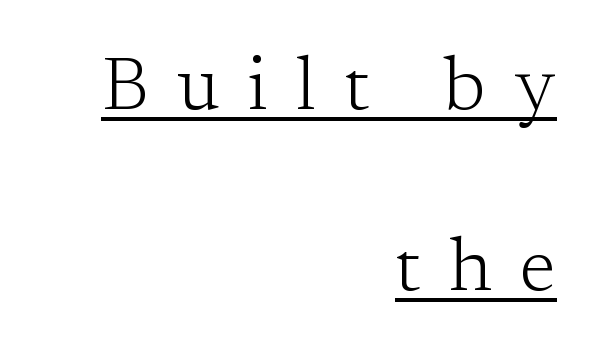
The image shows 75 px light serif type, upright; set right-aligned, loose line spacing (2.42x), unusually wide letter spacing (+0.38 em), underlined; low stroke contrast and a medium x-height.
